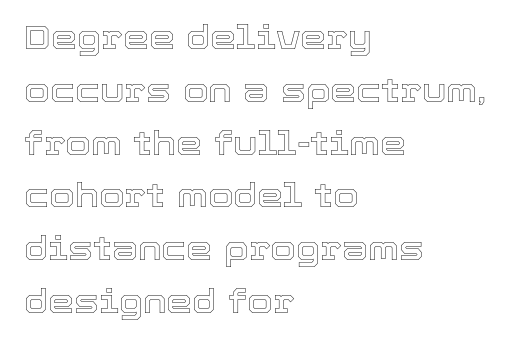
One-word summary of the alignment: left. Inter-character spacing is left at the font's built-in metrics. Descenders are the only things crossing below the line. A normal amount of white space separates one row of letters from the next.
